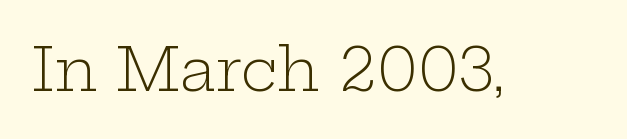
The image shows 59 px light, wide serif type, upright; set normal letter spacing, not underlined; low stroke contrast and a medium x-height.
